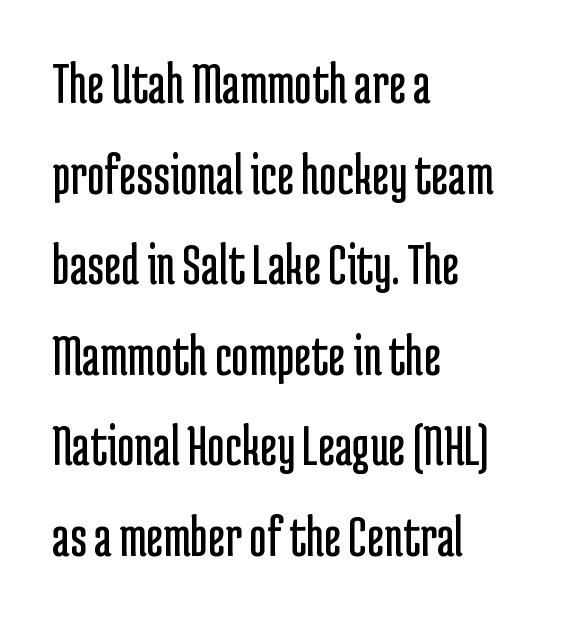
The image shows 60 px regular-weight, condensed sans-serif type, upright; set left-aligned, normal line spacing (1.51x), normal letter spacing, not underlined; low stroke contrast and a medium x-height.
